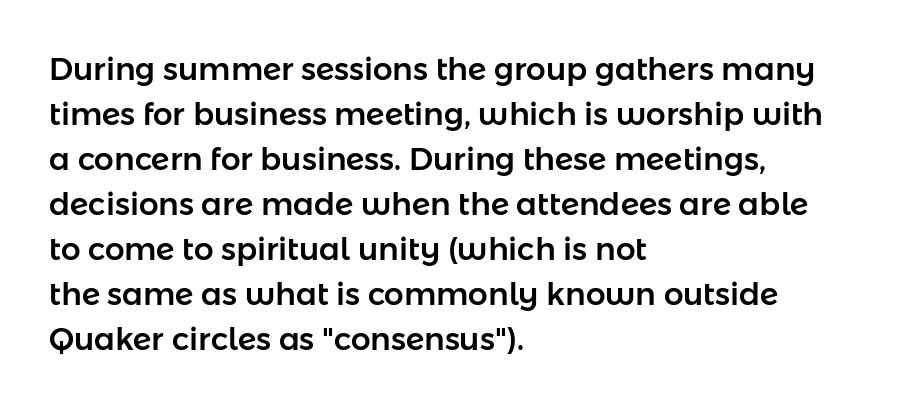
{"serif": "no", "italic": "no", "width": "normal", "stroke_contrast": "low", "x_height": "medium", "monospaced": "no", "underline": "no", "align": "left", "line_spacing": "normal", "line_spacing_ratio": 1.45, "letter_spacing": "normal", "letter_spacing_em": 0.0, "glyph_px": 31}
